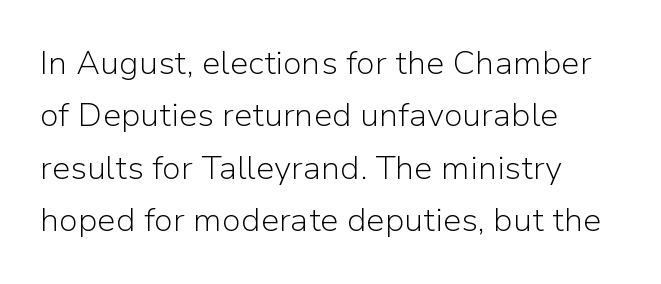
Q: Is the text bold? A: No.
Q: Is the text italic (slanted)? A: No, it is upright.
Q: Is the typeface a serif or a sans-serif typeface? A: Sans-serif.
Q: Is the text underlined? A: No.
Q: How is the paragraph aligned? A: Left-aligned.
Q: Is the spacing between letters normal or unusually wide? A: Normal.
Q: Is the spacing between lines tight, normal or loose? A: Normal.
Q: Width (condensed, normal, or wide)? A: Normal.
Q: Stroke contrast? A: Low.
Q: x-height? A: Medium.
Q: Monospaced? A: No.
